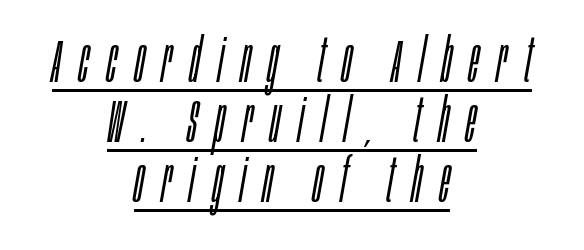
Q: Is the text bold? A: No.
Q: Is the text italic (slanted)? A: Yes, it leans right by about 10 degrees.
Q: Is the text underlined? A: Yes.
Q: How is the paragraph aligned? A: Centered.
Q: Is the spacing between letters normal or unusually wide? A: Unusually wide.
Q: Is the spacing between lines tight, normal or loose? A: Tight.
Q: Width (condensed, normal, or wide)? A: Condensed.
Q: Stroke contrast? A: Low.
Q: x-height? A: Large.
Q: Monospaced? A: No.
